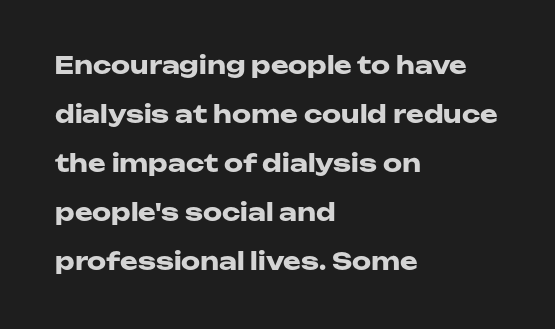
Q: Is the text bold? A: Yes.
Q: Is the text italic (slanted)? A: No, it is upright.
Q: Is the text underlined? A: No.
Q: How is the paragraph aligned? A: Left-aligned.
Q: Is the spacing between letters normal or unusually wide? A: Normal.
Q: Is the spacing between lines tight, normal or loose? A: Loose.
